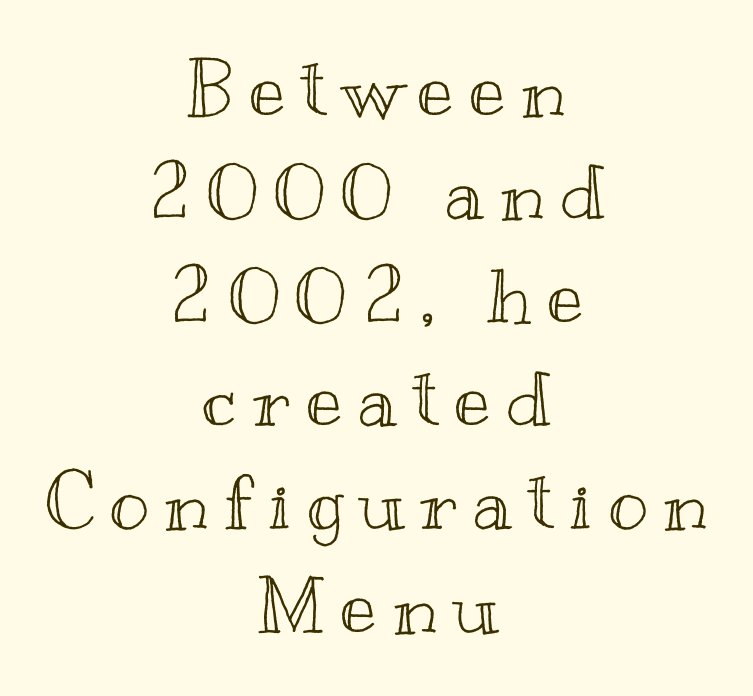
{"italic": "no", "width": "wide", "x_height": "small", "monospaced": "no", "underline": "no", "align": "center", "line_spacing": "normal", "line_spacing_ratio": 1.36, "letter_spacing": "wide", "letter_spacing_em": 0.21, "glyph_px": 76}
